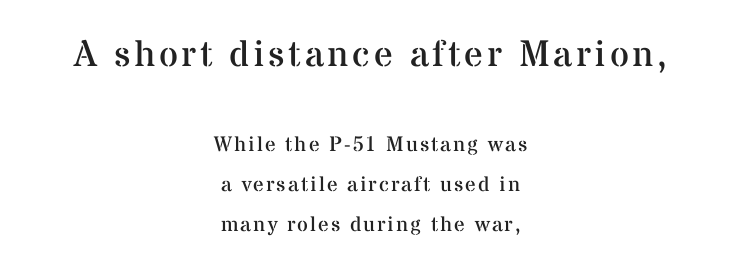
Teacher's note: observe the equal gaps on both sides — that is centered alignment. Is there much room between lines? Yes — plenty of vertical air separates them. Does the bottom block carry the larger type? No, the top block does. Just letters on the line, the space beneath them empty.
